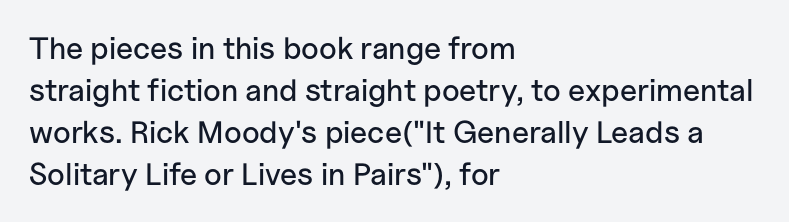
Q: Is the text italic (slanted)? A: No, it is upright.
Q: Is the typeface a serif or a sans-serif typeface? A: Sans-serif.
Q: Is the text underlined? A: No.
Q: How is the paragraph aligned? A: Left-aligned.
Q: Is the spacing between letters normal or unusually wide? A: Normal.
Q: Is the spacing between lines tight, normal or loose? A: Normal.
Q: Width (condensed, normal, or wide)? A: Normal.
Q: Stroke contrast? A: Low.
Q: x-height? A: Medium.
Q: Monospaced? A: No.
